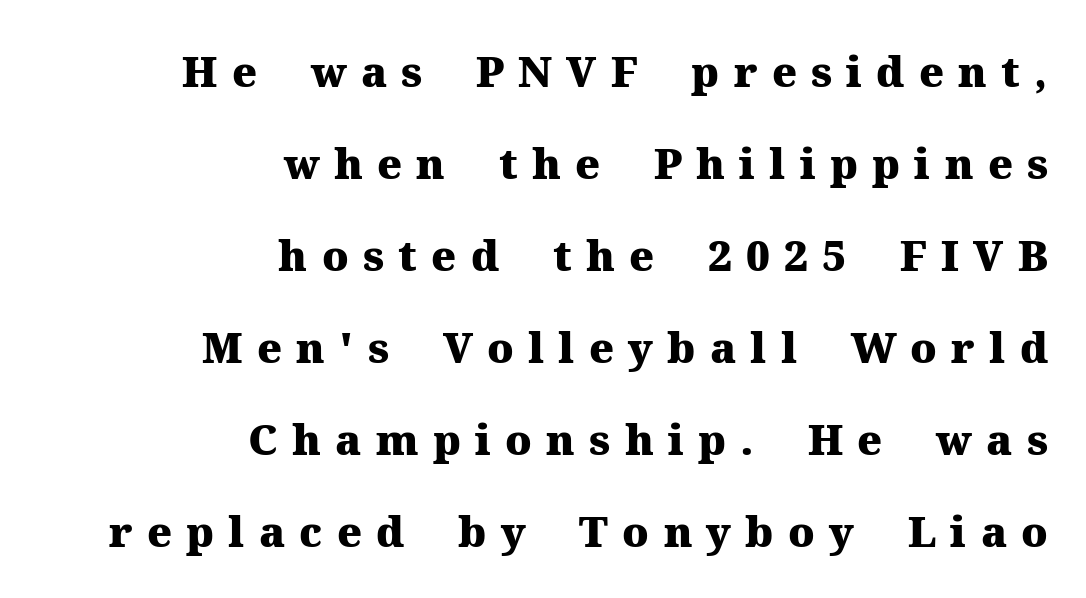
Q: Is the text bold? A: Yes.
Q: Is the text italic (slanted)? A: No, it is upright.
Q: Is the typeface a serif or a sans-serif typeface? A: Serif.
Q: Is the text underlined? A: No.
Q: How is the paragraph aligned? A: Right-aligned.
Q: Is the spacing between letters normal or unusually wide? A: Unusually wide.
Q: Is the spacing between lines tight, normal or loose? A: Loose.
Q: Width (condensed, normal, or wide)? A: Normal.
Q: Stroke contrast? A: Medium.
Q: x-height? A: Medium.
Q: Monospaced? A: No.
